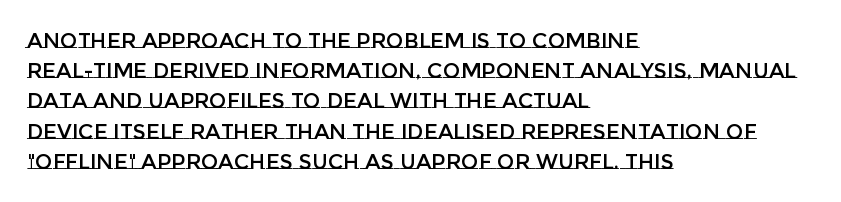
The lines sit at an ordinary, default distance from one another. In terms of posture, this sample is upright. What stands out about the letter spacing? Nothing — it is the standard amount. Leftover space on each line is placed entirely after the last word. Check the space under the baseline: it is left empty.
